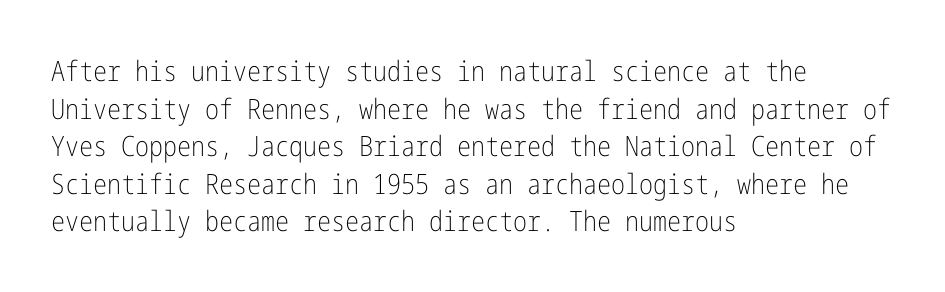
Q: Is the text bold? A: No.
Q: Is the text italic (slanted)? A: No, it is upright.
Q: Is the typeface a serif or a sans-serif typeface? A: Sans-serif.
Q: Is the text underlined? A: No.
Q: How is the paragraph aligned? A: Left-aligned.
Q: Is the spacing between letters normal or unusually wide? A: Normal.
Q: Is the spacing between lines tight, normal or loose? A: Normal.
Q: Width (condensed, normal, or wide)? A: Condensed.
Q: Stroke contrast? A: Low.
Q: x-height? A: Medium.
